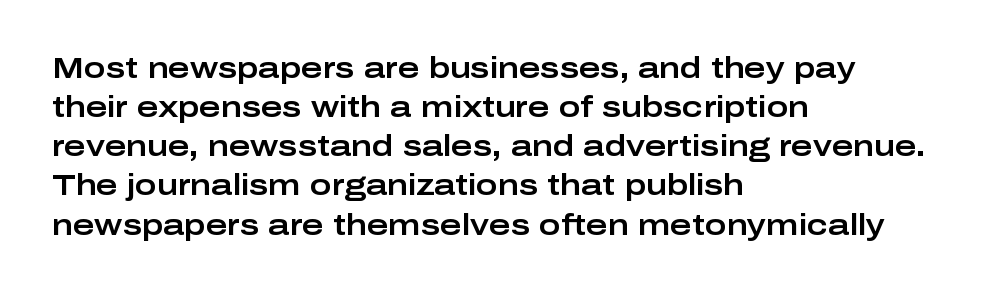
The image shows 29 px wide sans-serif type, upright; set left-aligned, normal line spacing (1.35x), normal letter spacing, not underlined; low stroke contrast and a medium x-height.
